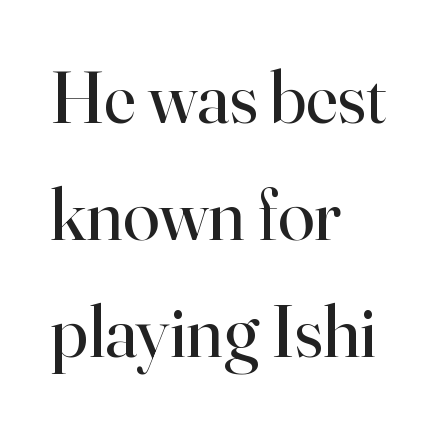
{"serif": "yes", "italic": "no", "bold": "no", "weight": "regular", "width": "normal", "stroke_contrast": "high", "x_height": "small", "monospaced": "no", "underline": "no", "align": "left", "line_spacing": "normal", "line_spacing_ratio": 1.58, "letter_spacing": "normal", "letter_spacing_em": 0.0, "glyph_px": 74}
